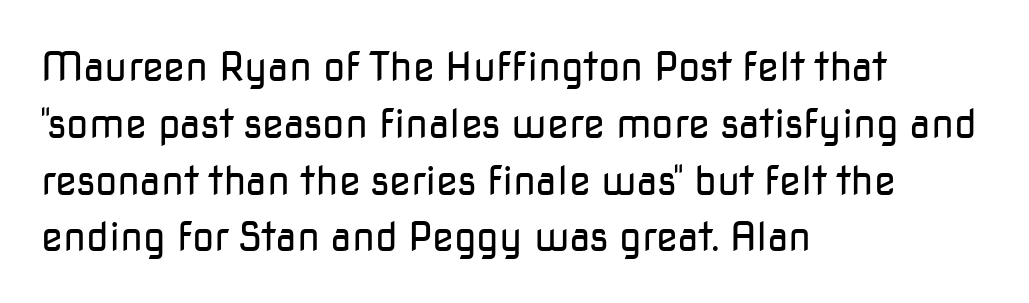
Is the type heavy? It reads as light-to-regular instead. Think of a printed novel: that variable character pitch is what you see here. This rendering employs a face without finishing strokes, i.e., a sans-serif. A roman cut, with each character standing at attention.
